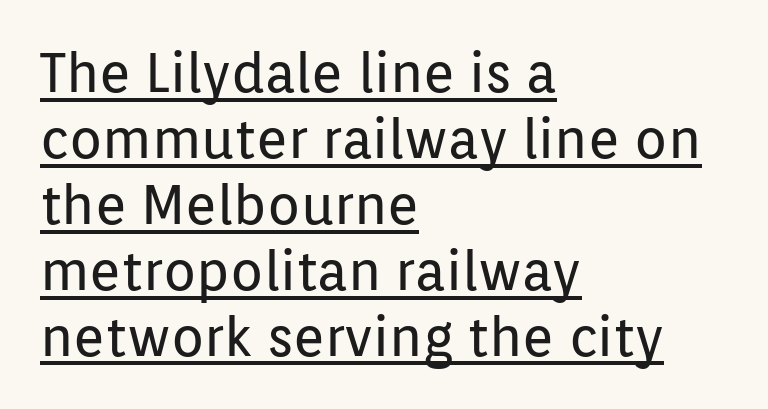
The image shows 54 px regular-weight sans-serif type, upright; set left-aligned, line spacing 1.22x, normal letter spacing, underlined; low stroke contrast and a medium x-height.
